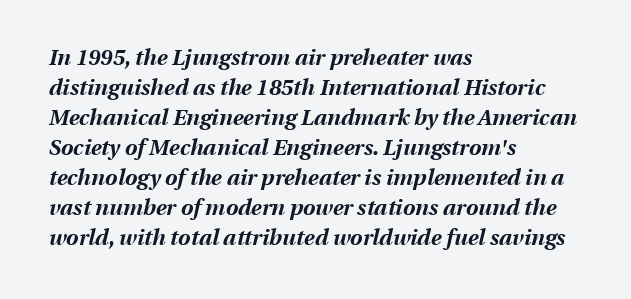
The image shows 22 px bold type, italic (leaning right); set left-aligned, normal line spacing (1.36x), normal letter spacing, not underlined.
